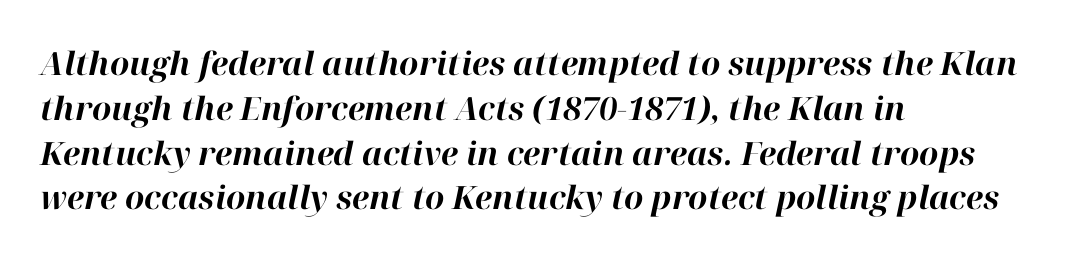
A typesetter would call this zero additional tracking. You could not count columns in this text — the font is proportionally spaced. Honestly, the row spacing looks completely unremarkable. The font's italic variant was chosen for this text. These lines carry a lot of weight — the face is fully bold. The paragraph shown leans on its left margin.
